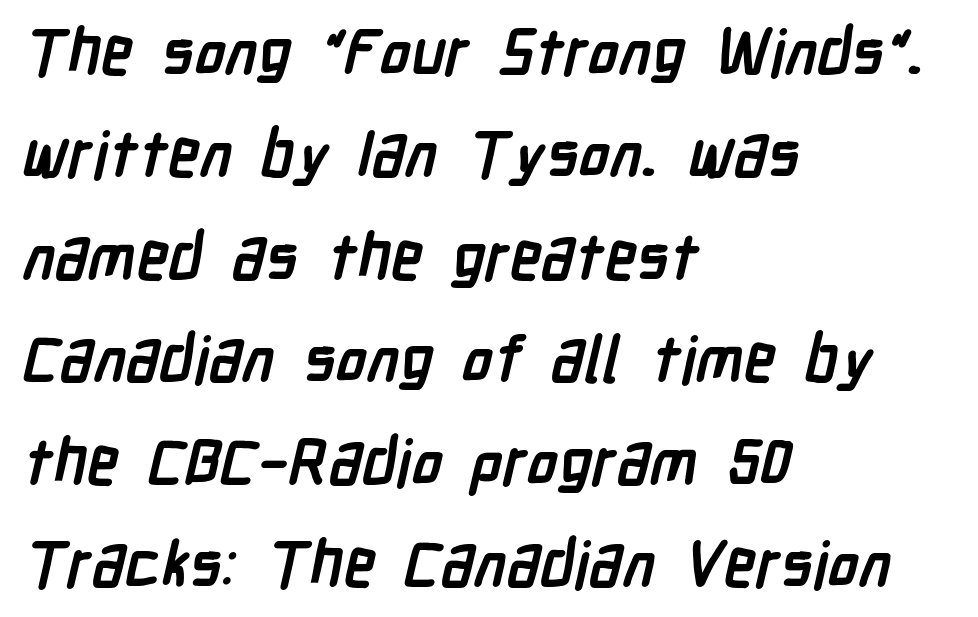
Q: Is the text bold? A: Yes.
Q: Is the typeface a serif or a sans-serif typeface? A: Sans-serif.
Q: Is the text underlined? A: No.
Q: How is the paragraph aligned? A: Left-aligned.
Q: Is the spacing between letters normal or unusually wide? A: Normal.
Q: Is the spacing between lines tight, normal or loose? A: Normal.
Q: Width (condensed, normal, or wide)? A: Condensed.
Q: Stroke contrast? A: Low.
Q: x-height? A: Medium.
Q: Monospaced? A: No.
